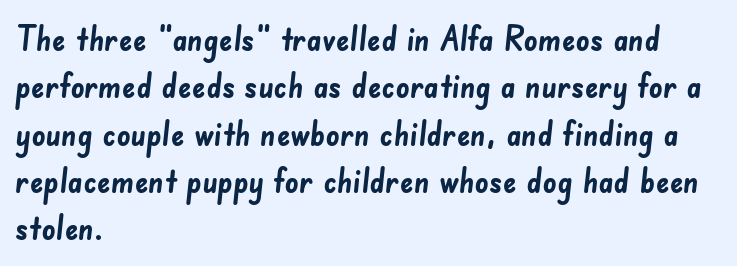
The gaps between neighbouring characters are ordinary and unremarkable. Summary of vertical rhythm: regular, with standard interline spacing. The face used here is proportionally spaced, like ordinary book or web type. This sample is left-justified, so line endings fall wherever the words run out. Students, this is bold: see how much ink each stroke carries. Unlike a traditional serif, this face leaves its strokes unadorned.
